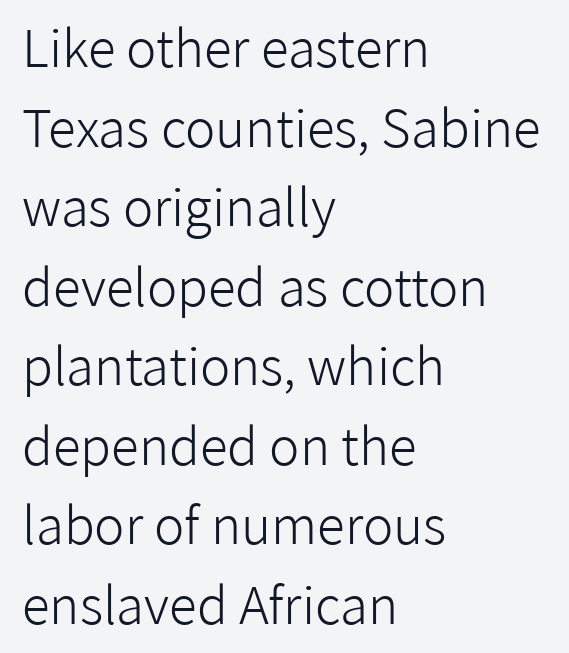
{"serif": "no", "italic": "no", "bold": "no", "weight": "light", "width": "normal", "stroke_contrast": "low", "x_height": "medium", "monospaced": "no", "underline": "no", "align": "left", "line_spacing": "normal", "line_spacing_ratio": 1.56, "letter_spacing": "normal", "letter_spacing_em": 0.0, "glyph_px": 51}
